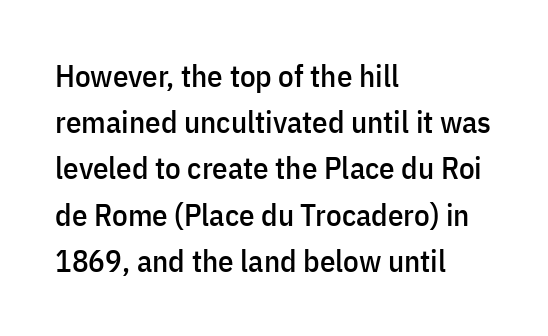
The image shows 31 px condensed sans-serif type, upright; set left-aligned, normal line spacing (1.49x), normal letter spacing, not underlined; low stroke contrast and a medium x-height.
